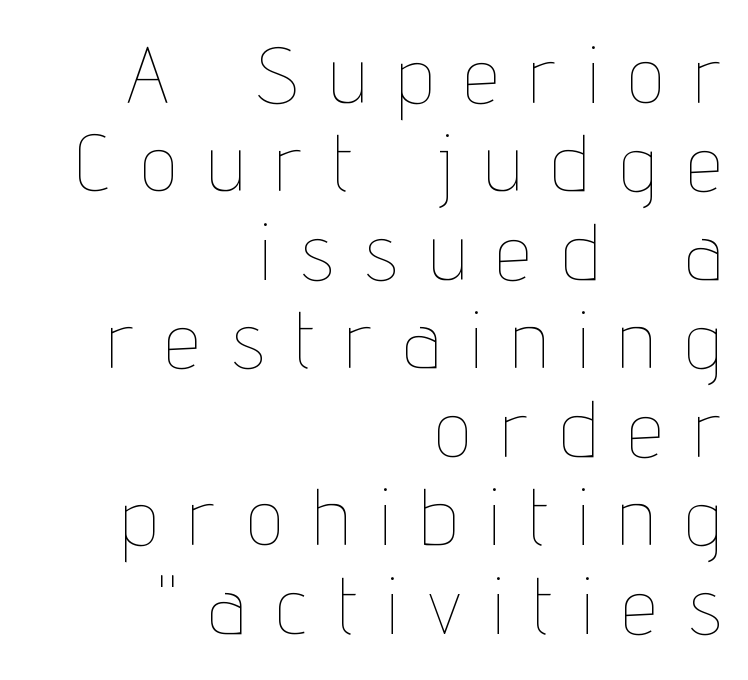
The block of text is dense from top to bottom, with scant space between rows. A clean baseline with only descenders dipping below it. The tracking reads as deliberately expanded to a designer's eye. Here the designer chose a conventional face with non-uniform glyph widths. A flush-right, rag-left setting is used for this passage. Quick note: not italic, upright.
